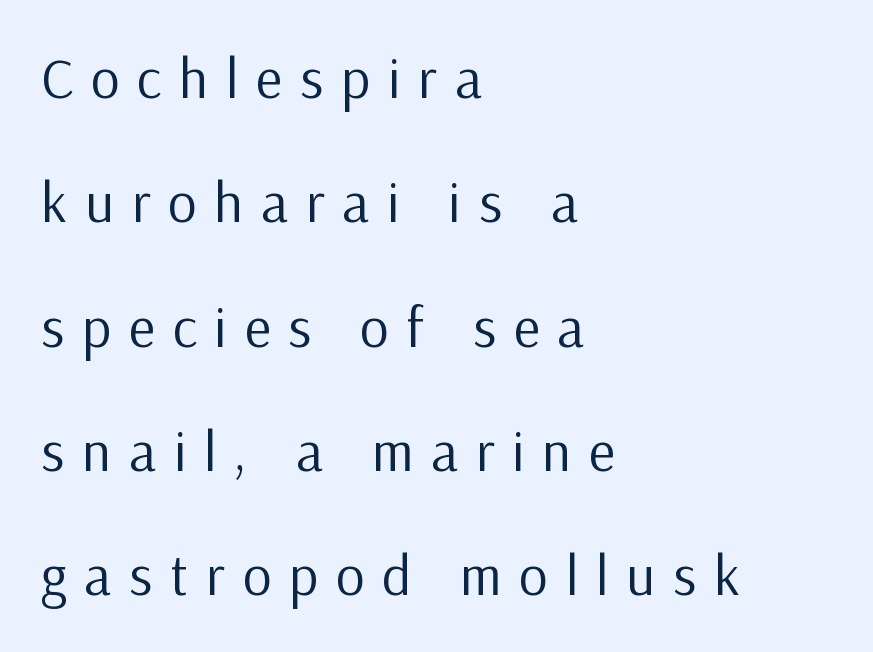
Q: Is the text bold? A: No.
Q: Is the text italic (slanted)? A: No, it is upright.
Q: Is the typeface a serif or a sans-serif typeface? A: Sans-serif.
Q: Is the text underlined? A: No.
Q: How is the paragraph aligned? A: Left-aligned.
Q: Is the spacing between letters normal or unusually wide? A: Unusually wide.
Q: Is the spacing between lines tight, normal or loose? A: Loose.
Q: Width (condensed, normal, or wide)? A: Normal.
Q: Stroke contrast? A: Low.
Q: x-height? A: Medium.
Q: Monospaced? A: No.
